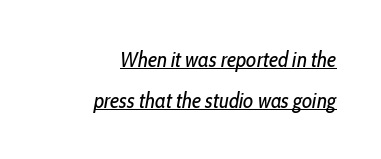
Compared with a typical body face, this is equally light or lighter still. In CSS terms this would be text-align: right. Does a line run under the words? Yes, clearly. Default kerning and tracking; the words read as compact shapes.
